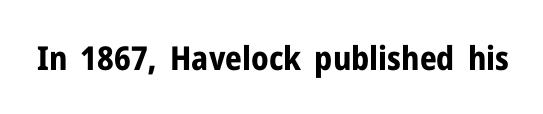
Q: Is the text bold? A: Yes.
Q: Is the text italic (slanted)? A: No, it is upright.
Q: Is the typeface a serif or a sans-serif typeface? A: Sans-serif.
Q: Is the text underlined? A: No.
Q: Is the spacing between letters normal or unusually wide? A: Normal.
Q: Width (condensed, normal, or wide)? A: Normal.
Q: Stroke contrast? A: Low.
Q: x-height? A: Medium.
Q: Monospaced? A: No.
